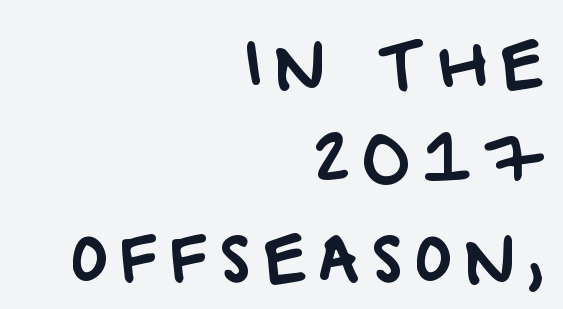
Does extra space separate the letters? Yes, quite a lot of it. The compositor pushed each line to the right boundary. A typesetter would label this face a sans. In terms of leading, this rendering sits right in the middle. Here the designer chose a conventional face with non-uniform glyph widths. The string is rendered with underlining switched off.
